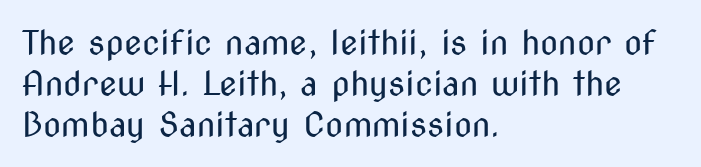
Q: Is the text bold? A: No.
Q: Is the text italic (slanted)? A: No, it is upright.
Q: Is the typeface a serif or a sans-serif typeface? A: Sans-serif.
Q: Is the text underlined? A: No.
Q: How is the paragraph aligned? A: Left-aligned.
Q: Is the spacing between letters normal or unusually wide? A: Normal.
Q: Width (condensed, normal, or wide)? A: Condensed.
Q: Stroke contrast? A: Medium.
Q: x-height? A: Medium.
Q: Monospaced? A: No.
